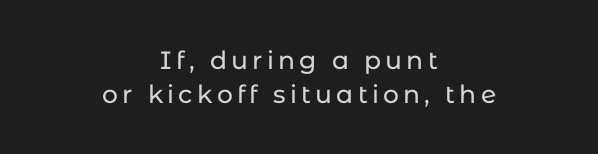
Q: Is the text italic (slanted)? A: No, it is upright.
Q: Is the text underlined? A: No.
Q: How is the paragraph aligned? A: Centered.
Q: Is the spacing between lines tight, normal or loose? A: Normal.
